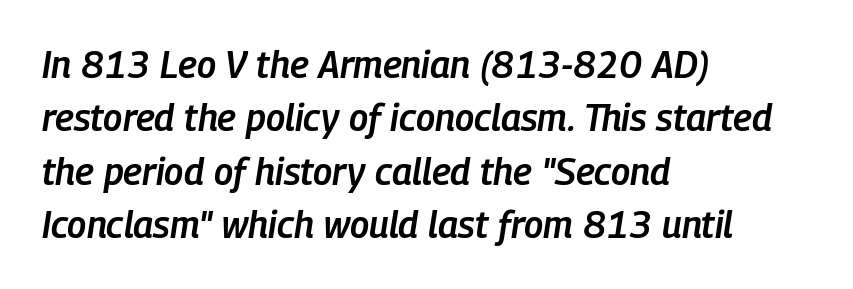
Q: Is the text bold? A: Semi-bold.
Q: Is the text italic (slanted)? A: Yes, it leans right by about 9 degrees.
Q: Is the text underlined? A: No.
Q: How is the paragraph aligned? A: Left-aligned.
Q: Is the spacing between letters normal or unusually wide? A: Normal.
Q: Is the spacing between lines tight, normal or loose? A: Normal.
Q: Width (condensed, normal, or wide)? A: Condensed.
Q: Stroke contrast? A: Low.
Q: x-height? A: Medium.
Q: Monospaced? A: No.
